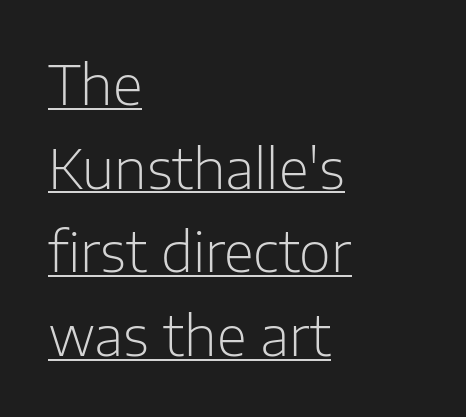
Q: Is the text bold? A: No.
Q: Is the text italic (slanted)? A: No, it is upright.
Q: Is the typeface a serif or a sans-serif typeface? A: Sans-serif.
Q: Is the text underlined? A: Yes.
Q: How is the paragraph aligned? A: Left-aligned.
Q: Is the spacing between letters normal or unusually wide? A: Normal.
Q: Is the spacing between lines tight, normal or loose? A: Normal.
Q: Width (condensed, normal, or wide)? A: Normal.
Q: Stroke contrast? A: Low.
Q: x-height? A: Medium.
Q: Monospaced? A: No.
